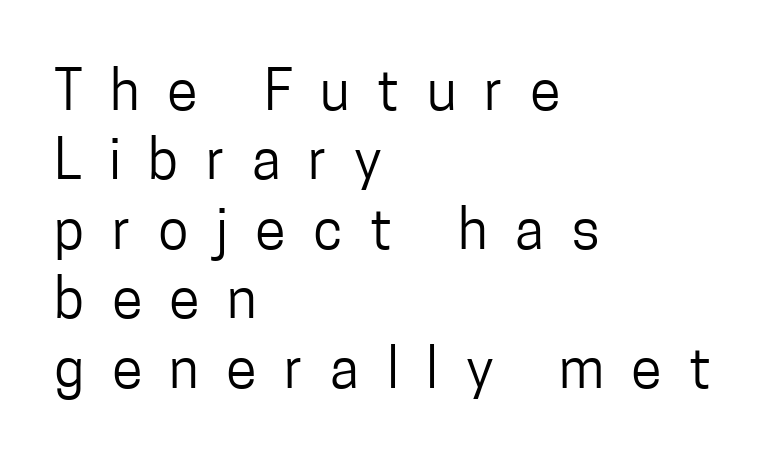
Q: Is the text bold? A: No.
Q: Is the text italic (slanted)? A: No, it is upright.
Q: Is the typeface a serif or a sans-serif typeface? A: Sans-serif.
Q: Is the text underlined? A: No.
Q: How is the paragraph aligned? A: Left-aligned.
Q: Is the spacing between letters normal or unusually wide? A: Unusually wide.
Q: Width (condensed, normal, or wide)? A: Condensed.
Q: Stroke contrast? A: Low.
Q: x-height? A: Medium.
Q: Monospaced? A: No.
